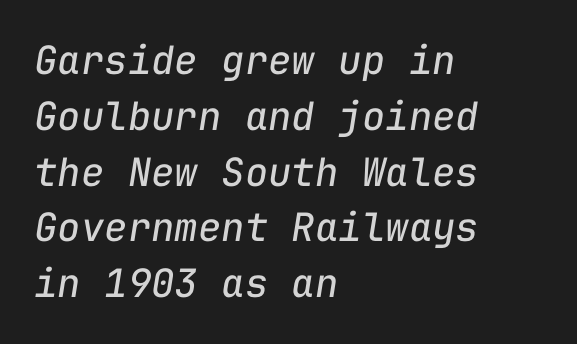
Q: Is the text bold? A: No.
Q: Is the text italic (slanted)? A: Yes, it leans right by about 9 degrees.
Q: Is the text underlined? A: No.
Q: How is the paragraph aligned? A: Left-aligned.
Q: Is the spacing between letters normal or unusually wide? A: Normal.
Q: Is the spacing between lines tight, normal or loose? A: Normal.
Q: Width (condensed, normal, or wide)? A: Normal.
Q: Stroke contrast? A: Low.
Q: x-height? A: Medium.
Q: Monospaced? A: Yes.
